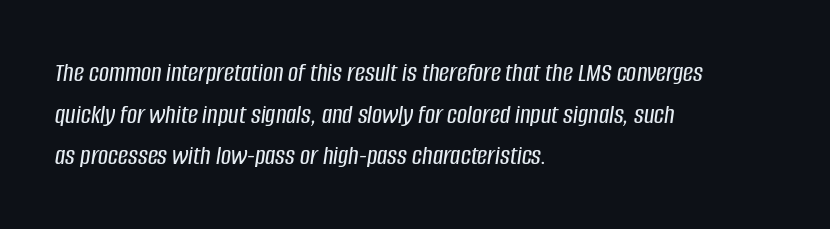
{"italic": "yes", "lean": "right", "slant_degrees": 8, "width": "condensed", "stroke_contrast": "low", "x_height": "large", "monospaced": "no", "underline": "no", "align": "left", "line_spacing": "normal", "line_spacing_ratio": 1.49, "letter_spacing": "normal", "letter_spacing_em": 0.0, "glyph_px": 28}
